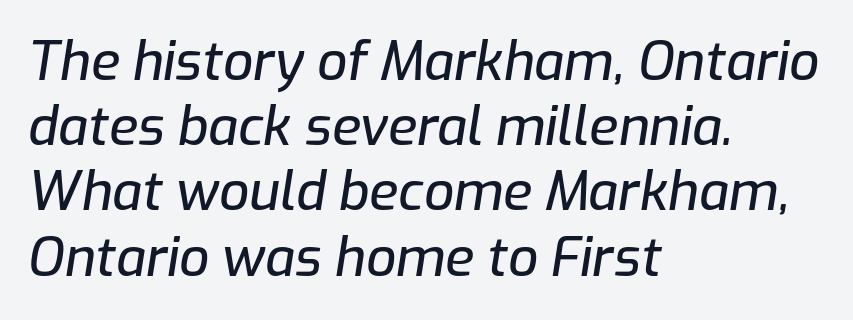
Q: Is the text italic (slanted)? A: Yes, it leans right by about 9 degrees.
Q: Is the text underlined? A: No.
Q: How is the paragraph aligned? A: Left-aligned.
Q: Is the spacing between letters normal or unusually wide? A: Normal.
Q: Width (condensed, normal, or wide)? A: Normal.
Q: Stroke contrast? A: Low.
Q: x-height? A: Medium.
Q: Monospaced? A: No.
